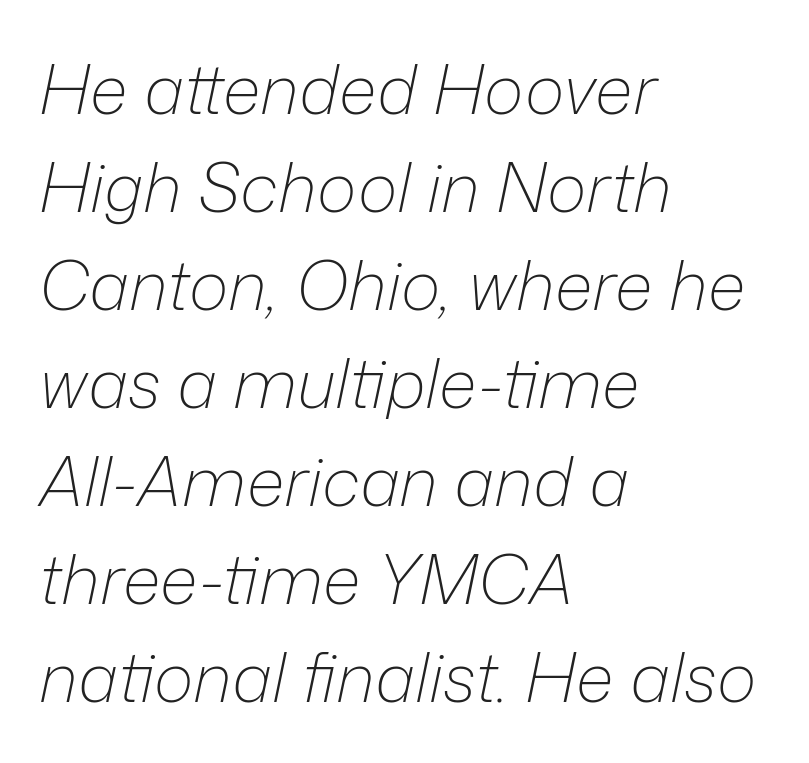
Q: Is the text bold? A: No.
Q: Is the text italic (slanted)? A: Yes, it leans right by about 12 degrees.
Q: Is the text underlined? A: No.
Q: How is the paragraph aligned? A: Left-aligned.
Q: Is the spacing between letters normal or unusually wide? A: Normal.
Q: Is the spacing between lines tight, normal or loose? A: Normal.
Q: Width (condensed, normal, or wide)? A: Normal.
Q: Stroke contrast? A: Low.
Q: x-height? A: Medium.
Q: Monospaced? A: No.
